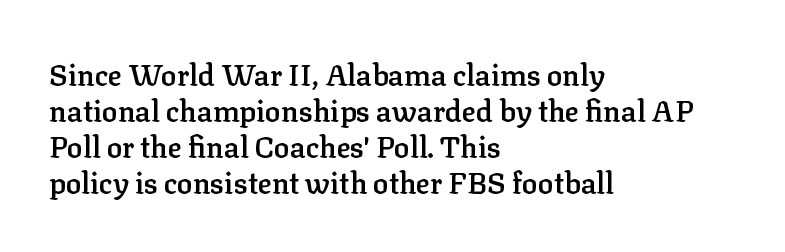
The image shows 29 px semibold serif type, upright; set left-aligned, line spacing 1.24x, normal letter spacing, not underlined; low stroke contrast and a medium x-height.
